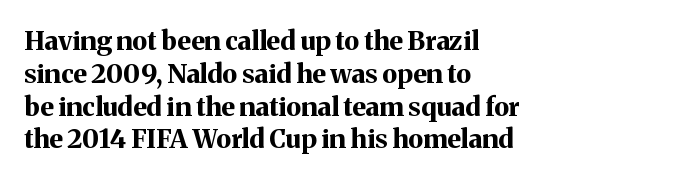
The image shows 26 px bold type, upright; set left-aligned, normal line spacing (1.26x), normal letter spacing, not underlined.
